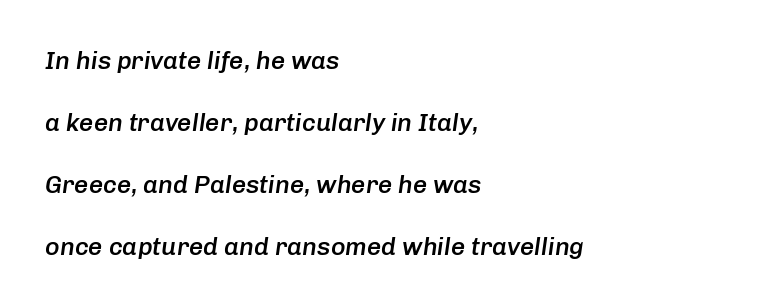
{"italic": "yes", "lean": "right", "slant_degrees": 8, "bold": "semi", "underline": "no", "align": "left", "line_spacing": "loose", "line_spacing_ratio": 2.48, "letter_spacing": "normal", "letter_spacing_em": 0.0, "glyph_px": 25}
